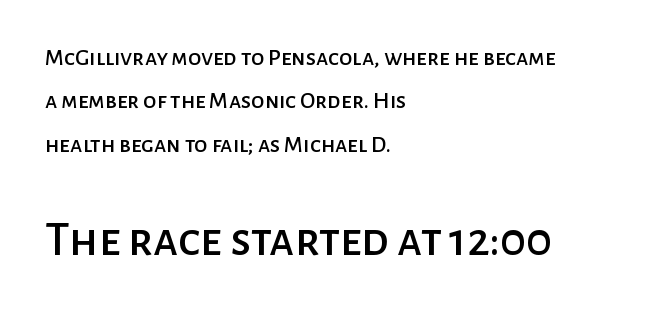
Q: Is the text italic (slanted)? A: No, it is upright.
Q: Is the typeface a serif or a sans-serif typeface? A: Sans-serif.
Q: Is the text underlined? A: No.
Q: How is the paragraph aligned? A: Left-aligned.
Q: Is the spacing between letters normal or unusually wide? A: Normal.
Q: Which block of text is set in a larger size, the first (top) or the second (bottom)? A: The second (bottom) one.
Q: Width (condensed, normal, or wide)? A: Normal.
Q: Stroke contrast? A: Low.
Q: x-height? A: Medium.
Q: Monospaced? A: No.
